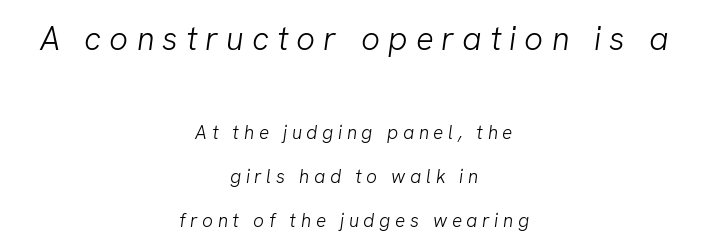
Proportional: the letters do not fall into vertical columns. Letter spacing: wide. Nobody drew a line under any word here. A student would call this center alignment; a typographer would say set centered. Compared with a typical body face, this is equally light or lighter still.
